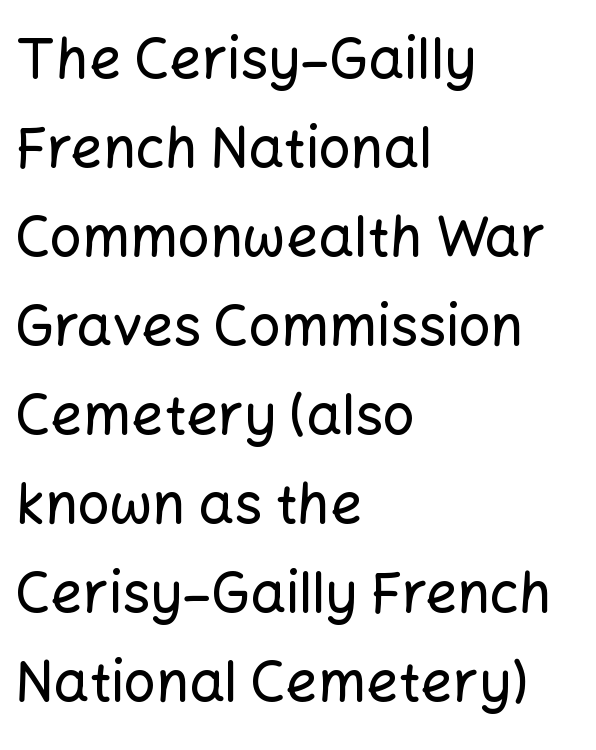
Q: Is the text italic (slanted)? A: No, it is upright.
Q: Is the typeface a serif or a sans-serif typeface? A: Sans-serif.
Q: Is the text underlined? A: No.
Q: How is the paragraph aligned? A: Left-aligned.
Q: Is the spacing between letters normal or unusually wide? A: Normal.
Q: Is the spacing between lines tight, normal or loose? A: Normal.
Q: Width (condensed, normal, or wide)? A: Normal.
Q: Stroke contrast? A: Low.
Q: x-height? A: Medium.
Q: Monospaced? A: No.
